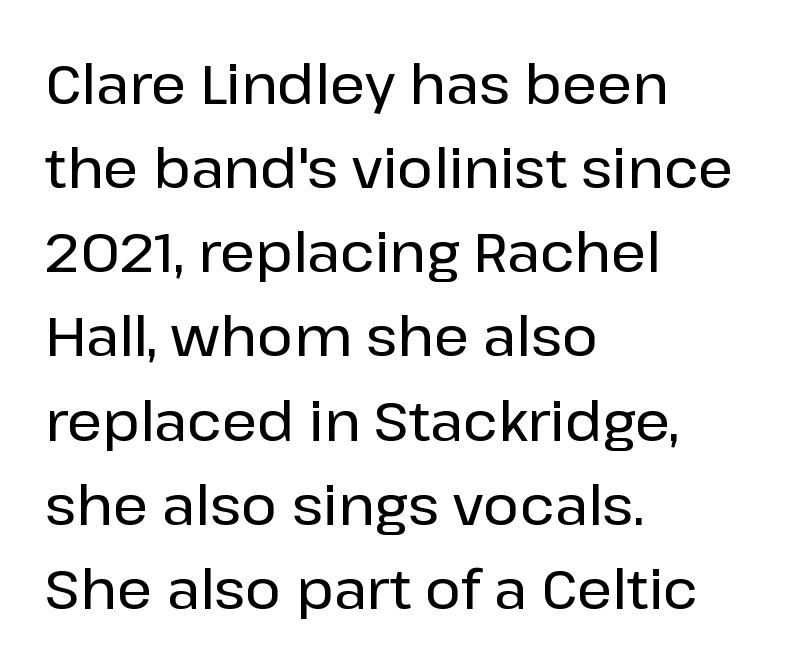
This rendering leaves character spacing at its baseline value. The area under the type is left untouched. The rendering anchors every line to the left-hand side. Spacing verdict: proportional, widths tailored to each character.
